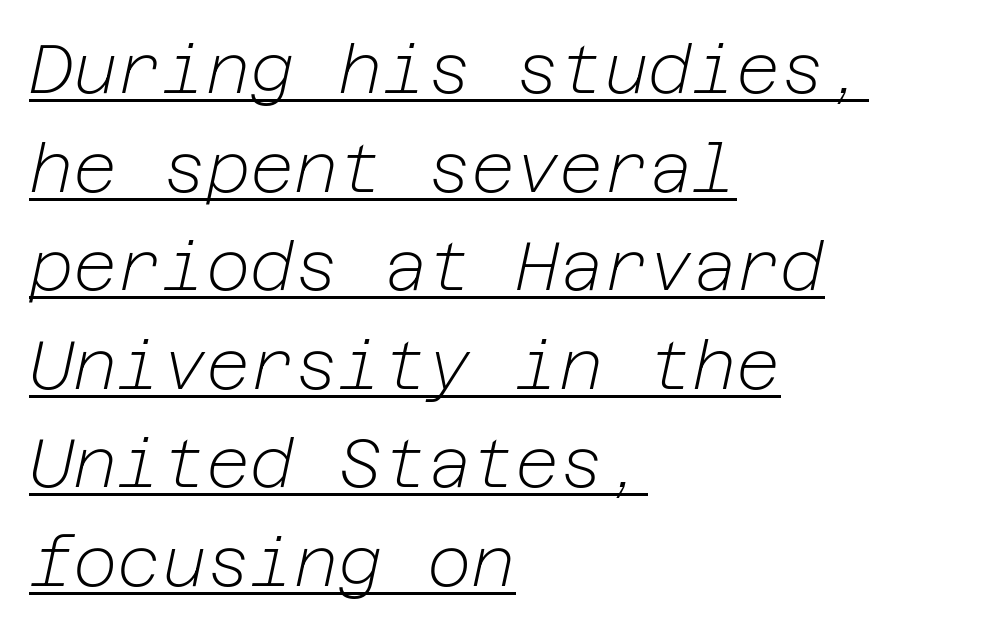
The image shows 68 px light type, italic (leaning right); set left-aligned, normal line spacing (1.45x), normal letter spacing, underlined; low stroke contrast and a medium x-height.
